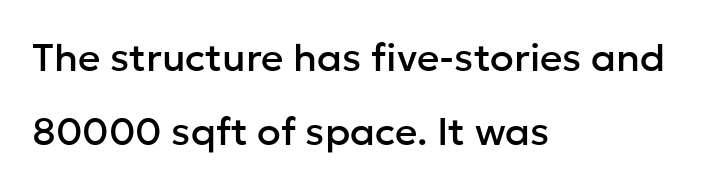
Q: Is the text italic (slanted)? A: No, it is upright.
Q: Is the typeface a serif or a sans-serif typeface? A: Sans-serif.
Q: Is the text underlined? A: No.
Q: How is the paragraph aligned? A: Left-aligned.
Q: Is the spacing between letters normal or unusually wide? A: Normal.
Q: Is the spacing between lines tight, normal or loose? A: Loose.
Q: Width (condensed, normal, or wide)? A: Normal.
Q: Stroke contrast? A: Low.
Q: x-height? A: Medium.
Q: Monospaced? A: No.
